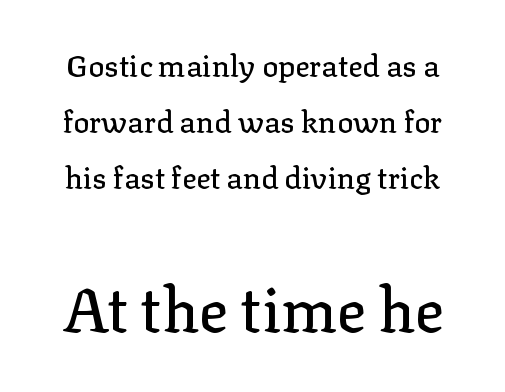
The block sitting lower on the canvas is the one with enlarged characters. The type is set solid horizontally, with unmodified tracking. The area under the type is left untouched. You can tell it's not italic because the verticals are truly vertical.
